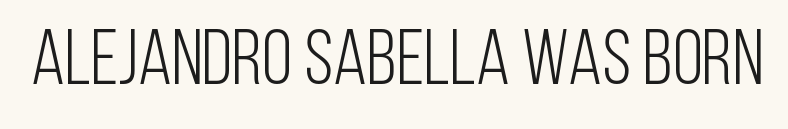
Q: Is the text bold? A: No.
Q: Is the text italic (slanted)? A: No, it is upright.
Q: Is the typeface a serif or a sans-serif typeface? A: Sans-serif.
Q: Is the text underlined? A: No.
Q: Is the spacing between letters normal or unusually wide? A: Normal.
Q: Width (condensed, normal, or wide)? A: Condensed.
Q: Stroke contrast? A: Low.
Q: x-height? A: Large.
Q: Monospaced? A: No.
